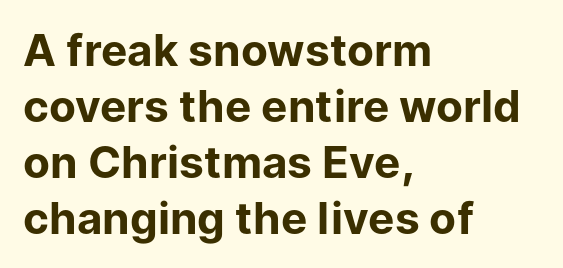
Q: Is the text bold? A: Yes.
Q: Is the text italic (slanted)? A: No, it is upright.
Q: Is the typeface a serif or a sans-serif typeface? A: Sans-serif.
Q: Is the text underlined? A: No.
Q: How is the paragraph aligned? A: Left-aligned.
Q: Is the spacing between letters normal or unusually wide? A: Normal.
Q: Is the spacing between lines tight, normal or loose? A: Normal.
Q: Width (condensed, normal, or wide)? A: Normal.
Q: Stroke contrast? A: Low.
Q: x-height? A: Medium.
Q: Monospaced? A: No.
